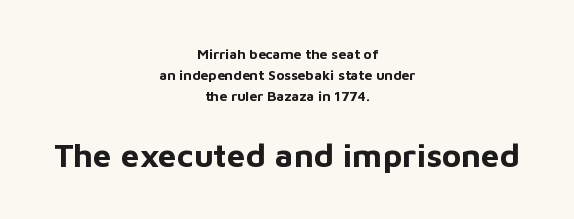
The image shows 33 px bold sans-serif type, upright; set centered, normal line spacing (1.51x), normal letter spacing, not underlined; the second (bottom) block is 2.36x larger; low stroke contrast and a medium x-height.
